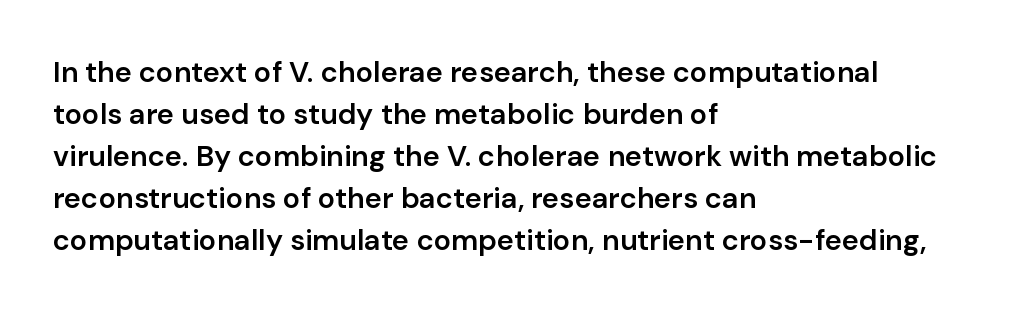
How heavy is the stroke? Medium-heavy — a semibold, shy of bold. Each word holds together tightly as a unit, with standard inter-letter gaps. The letters stand straight up with perfectly vertical stems. Horizontal bands of white between lines are of average thickness.
